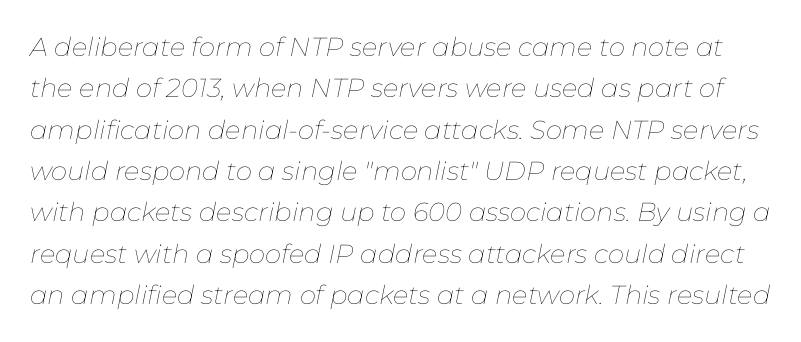
The letters sit at their default tracking, neither squeezed nor spread. The letterforms sit at book weight or below. The lettering tilts uniformly, giving the passage an italic look. The lines sit at an ordinary, default distance from one another.
